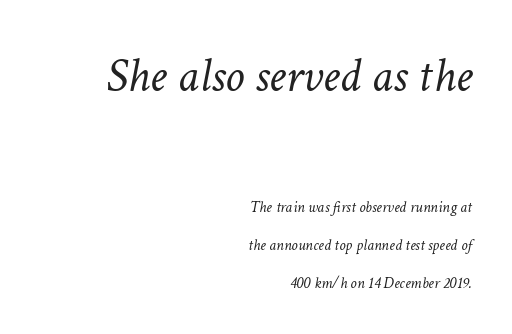
{"italic": "yes", "lean": "right", "slant_degrees": 11, "bold": "no", "weight": "light", "width": "normal", "stroke_contrast": "low", "x_height": "medium", "monospaced": "no", "underline": "no", "align": "right", "line_spacing": "loose", "line_spacing_ratio": 2.37, "letter_spacing": "normal", "letter_spacing_em": 0.0, "larger_block": "first", "size_ratio": 3.06, "glyph_px": 49}
